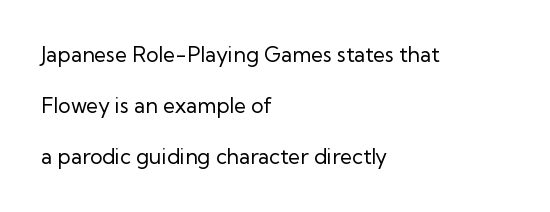
{"italic": "no", "bold": "no", "underline": "no", "align": "left", "line_spacing": "loose", "line_spacing_ratio": 2.43, "letter_spacing": "normal", "letter_spacing_em": 0.0, "glyph_px": 21}
